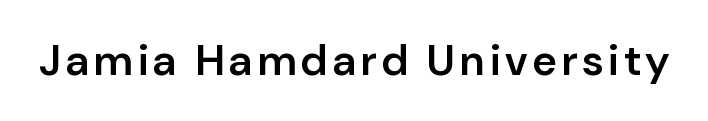
Q: Is the text bold? A: Semi-bold.
Q: Is the text italic (slanted)? A: No, it is upright.
Q: Is the typeface a serif or a sans-serif typeface? A: Sans-serif.
Q: Is the text underlined? A: No.
Q: Width (condensed, normal, or wide)? A: Normal.
Q: Stroke contrast? A: Low.
Q: x-height? A: Medium.
Q: Monospaced? A: No.
